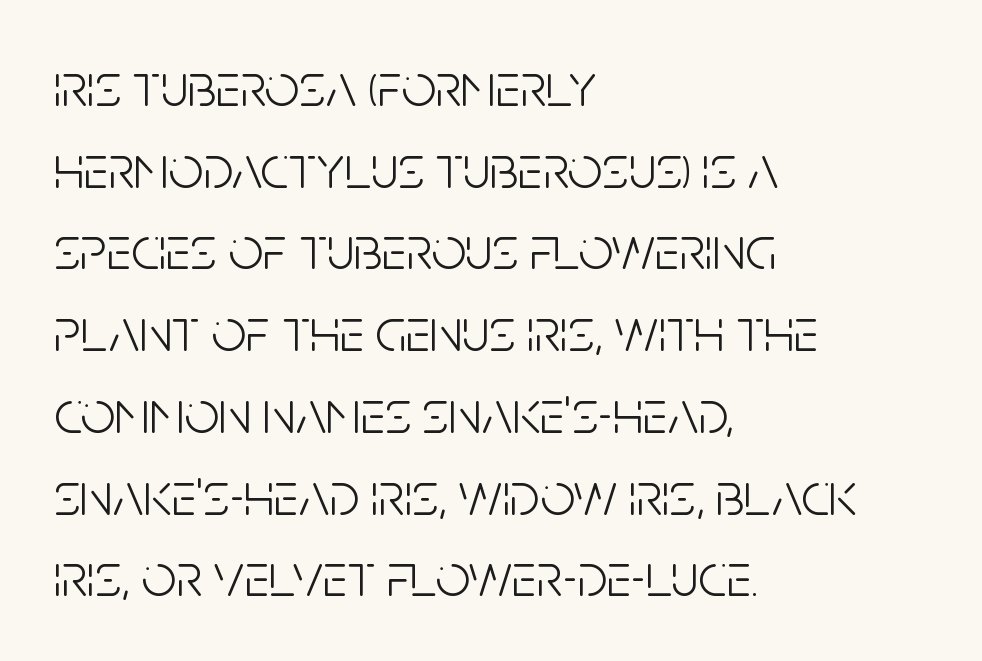
{"serif": "no", "italic": "no", "bold": "no", "weight": "light", "width": "condensed", "stroke_contrast": "low", "x_height": "large", "monospaced": "no", "underline": "no", "align": "left", "line_spacing": "normal", "line_spacing_ratio": 1.34, "letter_spacing": "normal", "letter_spacing_em": 0.0, "glyph_px": 61}
